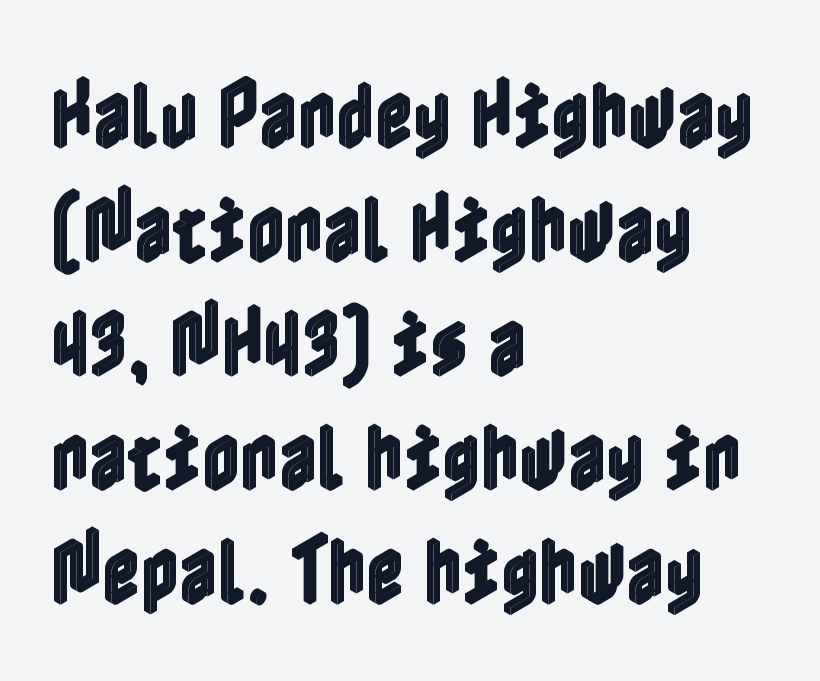
Vertically, the passage feels balanced, rows spaced as you'd expect. Clear beneath every line of the passage. One-word summary of the alignment: left. Rendered with straight, roman letterforms. The gaps between neighbouring characters are ordinary and unremarkable.
